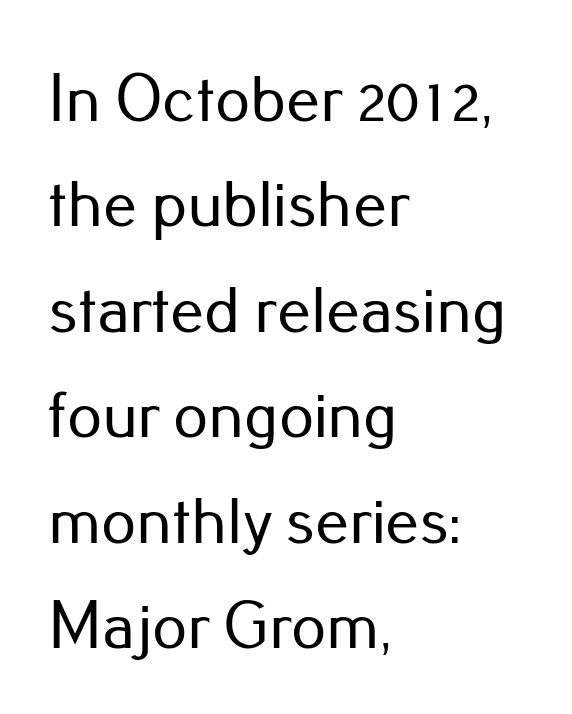
The image shows 68 px sans-serif type, upright; set left-aligned, normal line spacing (1.55x), normal letter spacing, not underlined; low stroke contrast and a small x-height.
